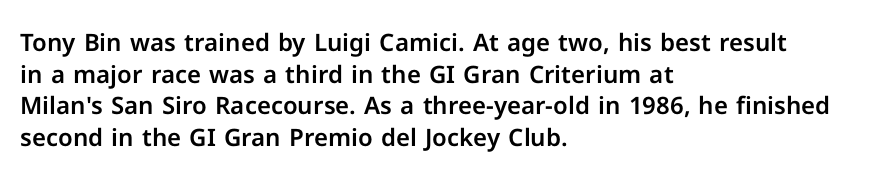
Q: Is the text italic (slanted)? A: No, it is upright.
Q: Is the text underlined? A: No.
Q: How is the paragraph aligned? A: Left-aligned.
Q: Is the spacing between letters normal or unusually wide? A: Normal.
Q: Is the spacing between lines tight, normal or loose? A: Normal.
